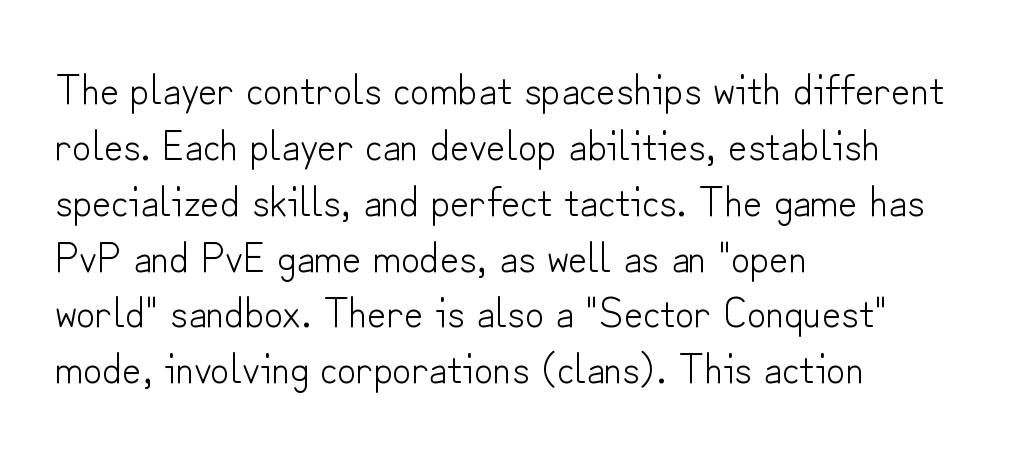
The image shows 42 px light sans-serif type, upright; set left-aligned, normal line spacing (1.33x), normal letter spacing, not underlined; low stroke contrast and a small x-height.
